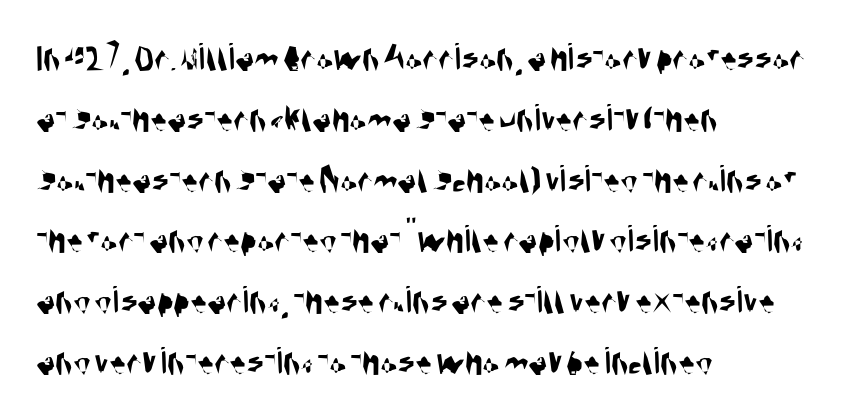
Rows of type keep a routine distance in the vertical direction. The area under the type is left untouched. Honestly, the letter spacing is just normal — you wouldn't notice it. Reading down the block, your eye returns to a fixed left position each line.
